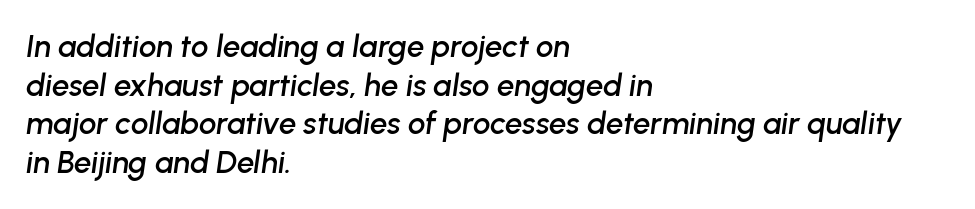
{"italic": "yes", "lean": "right", "slant_degrees": 8, "width": "normal", "stroke_contrast": "low", "x_height": "medium", "monospaced": "no", "underline": "no", "align": "left", "line_spacing": "normal", "line_spacing_ratio": 1.25, "letter_spacing": "normal", "letter_spacing_em": 0.0, "glyph_px": 31}
